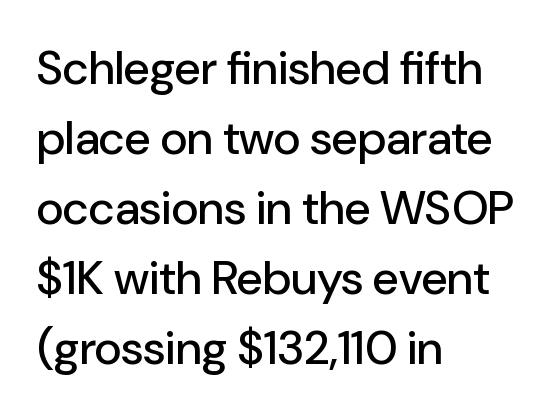
{"serif": "no", "italic": "no", "width": "normal", "stroke_contrast": "low", "x_height": "medium", "monospaced": "no", "underline": "no", "align": "left", "line_spacing": "normal", "line_spacing_ratio": 1.49, "letter_spacing": "normal", "letter_spacing_em": 0.0, "glyph_px": 47}
